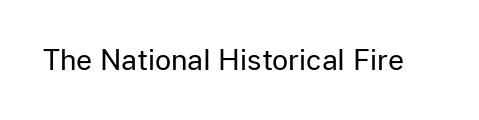
{"serif": "no", "italic": "no", "bold": "no", "weight": "regular", "width": "normal", "stroke_contrast": "low", "x_height": "medium", "monospaced": "no", "underline": "no", "letter_spacing": "normal", "letter_spacing_em": 0.0, "glyph_px": 28}
